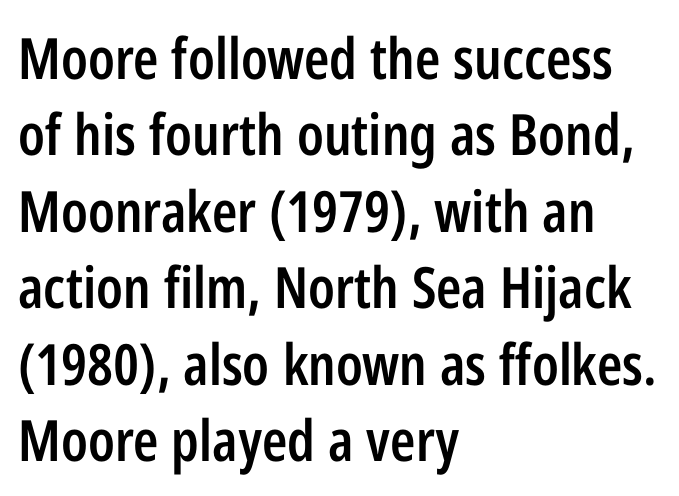
The image shows 57 px semibold, condensed sans-serif type, upright; set left-aligned, normal line spacing (1.34x), normal letter spacing, not underlined; low stroke contrast and a medium x-height.
